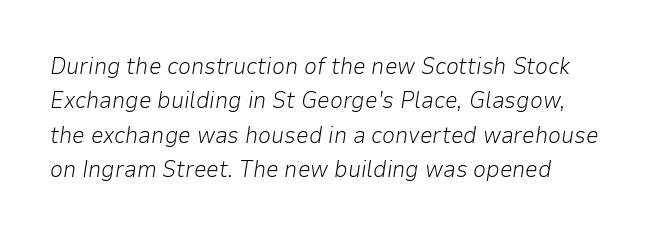
{"italic": "yes", "lean": "right", "slant_degrees": 9, "bold": "no", "underline": "no", "line_spacing": "normal", "line_spacing_ratio": 1.49, "letter_spacing": "normal", "letter_spacing_em": 0.0, "glyph_px": 23}
